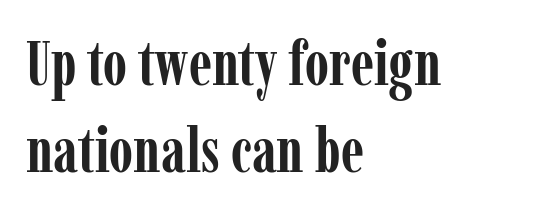
Q: Is the text bold? A: Yes.
Q: Is the text italic (slanted)? A: No, it is upright.
Q: Is the typeface a serif or a sans-serif typeface? A: Serif.
Q: Is the text underlined? A: No.
Q: How is the paragraph aligned? A: Left-aligned.
Q: Is the spacing between letters normal or unusually wide? A: Normal.
Q: Is the spacing between lines tight, normal or loose? A: Normal.
Q: Width (condensed, normal, or wide)? A: Condensed.
Q: Stroke contrast? A: Low.
Q: x-height? A: Medium.
Q: Monospaced? A: No.
